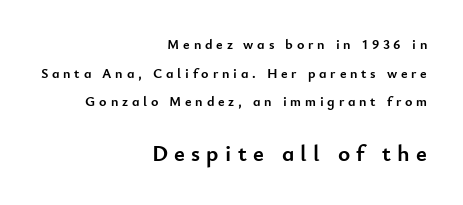
Q: Is the text bold? A: Yes.
Q: Is the text italic (slanted)? A: No, it is upright.
Q: Is the text underlined? A: No.
Q: How is the paragraph aligned? A: Right-aligned.
Q: Is the spacing between letters normal or unusually wide? A: Unusually wide.
Q: Is the spacing between lines tight, normal or loose? A: Loose.
Q: Which block of text is set in a larger size, the first (top) or the second (bottom)? A: The second (bottom) one.
